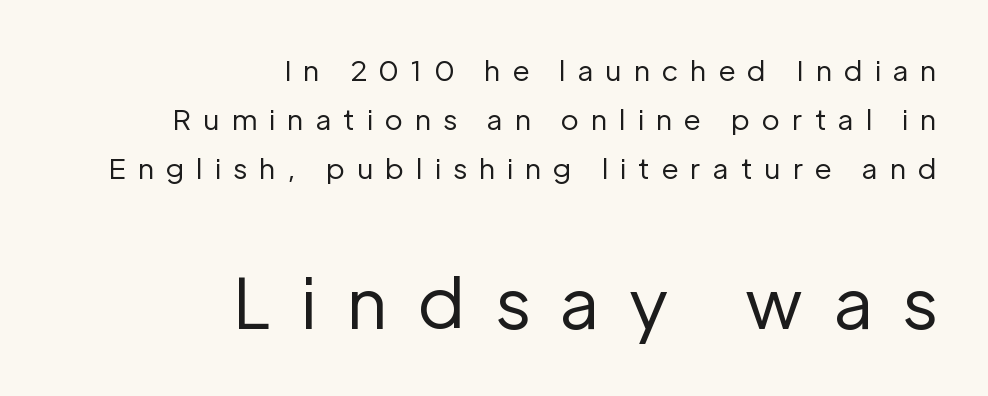
Q: Is the text bold? A: No.
Q: Is the text italic (slanted)? A: No, it is upright.
Q: Is the typeface a serif or a sans-serif typeface? A: Sans-serif.
Q: Is the text underlined? A: No.
Q: How is the paragraph aligned? A: Right-aligned.
Q: Is the spacing between letters normal or unusually wide? A: Unusually wide.
Q: Which block of text is set in a larger size, the first (top) or the second (bottom)? A: The second (bottom) one.
Q: Width (condensed, normal, or wide)? A: Normal.
Q: Stroke contrast? A: Low.
Q: x-height? A: Medium.
Q: Monospaced? A: No.
